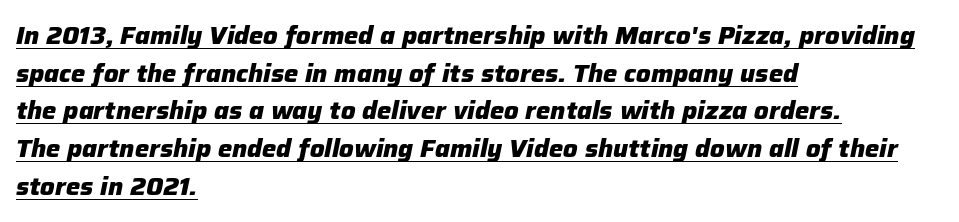
The glyphs are accompanied by a horizontal stroke just below them. No extra tracking has been applied to these lines. One glance says typical: line gaps are just what's usual. The letters are slanted; this is an italic face. Does the weight exceed regular? Yes, all the way to bold.
